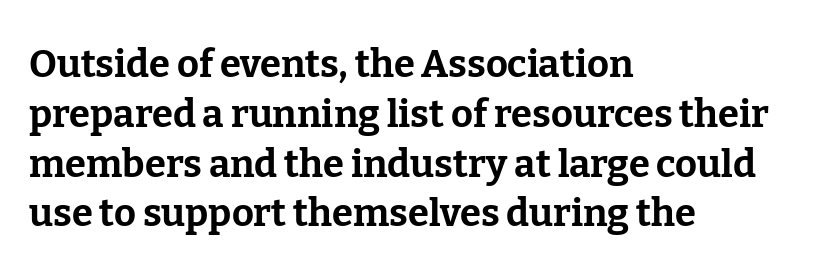
Q: Is the text bold? A: Yes.
Q: Is the text italic (slanted)? A: No, it is upright.
Q: Is the typeface a serif or a sans-serif typeface? A: Serif.
Q: Is the text underlined? A: No.
Q: How is the paragraph aligned? A: Left-aligned.
Q: Is the spacing between letters normal or unusually wide? A: Normal.
Q: Is the spacing between lines tight, normal or loose? A: Normal.
Q: Width (condensed, normal, or wide)? A: Normal.
Q: Stroke contrast? A: Low.
Q: x-height? A: Medium.
Q: Monospaced? A: No.
